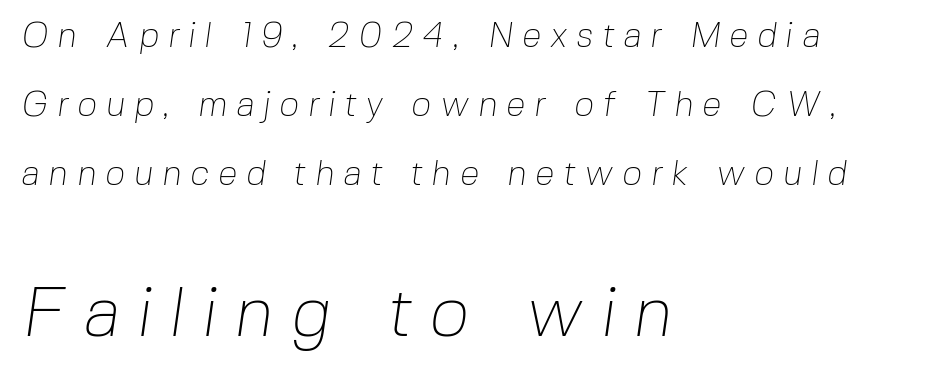
Short and long lines alike share a common starting point at left. Whoever set this made the second block the dominant, larger element. This is sans-serif lettering, the kind often seen on screens and signage. These lines stand farther apart than default settings would place them. You could not count columns in this text — the font is proportionally spaced. Weight: regular or lighter.
